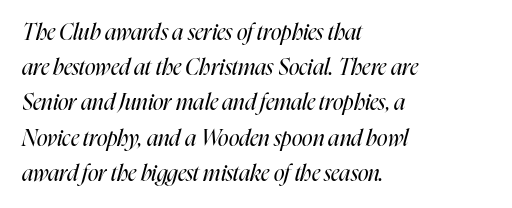
Q: Is the text bold? A: No.
Q: Is the text italic (slanted)? A: Yes, it leans right by about 16 degrees.
Q: Is the text underlined? A: No.
Q: How is the paragraph aligned? A: Left-aligned.
Q: Is the spacing between letters normal or unusually wide? A: Normal.
Q: Is the spacing between lines tight, normal or loose? A: Normal.
